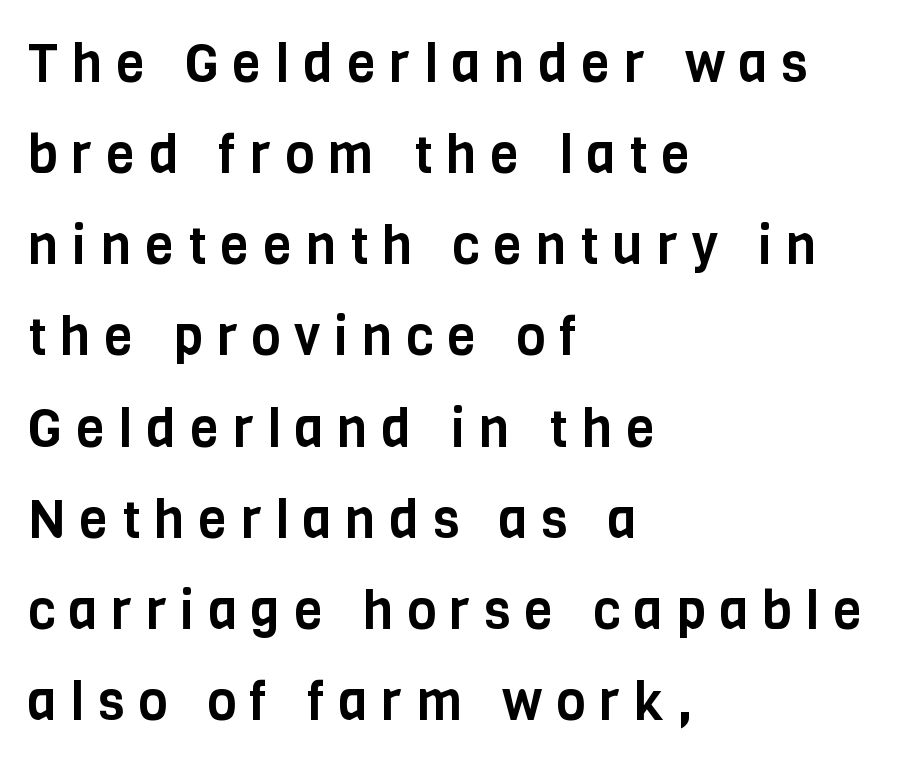
The image shows 53 px condensed sans-serif type, upright; set left-aligned, line spacing 1.72x, unusually wide letter spacing (+0.26 em), not underlined; low stroke contrast and a large x-height.
